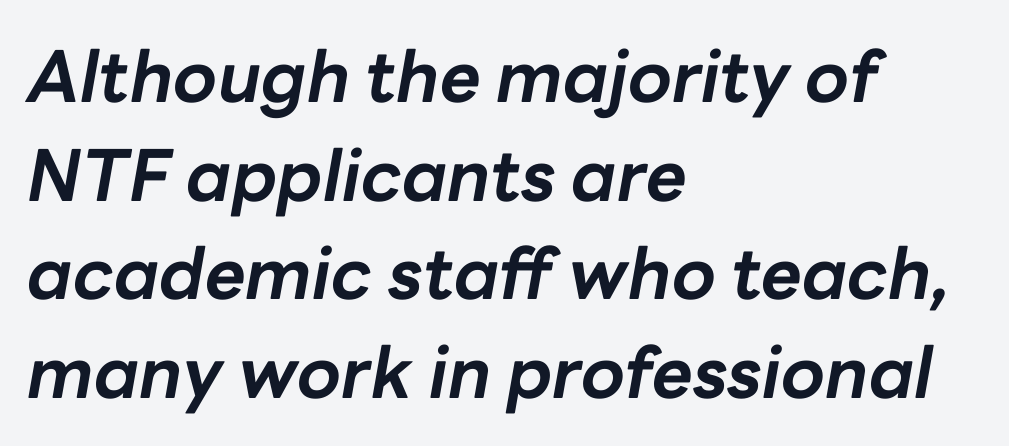
The image shows 71 px bold type, italic (leaning right); set left-aligned, normal line spacing (1.39x), normal letter spacing, not underlined; low stroke contrast and a medium x-height.
